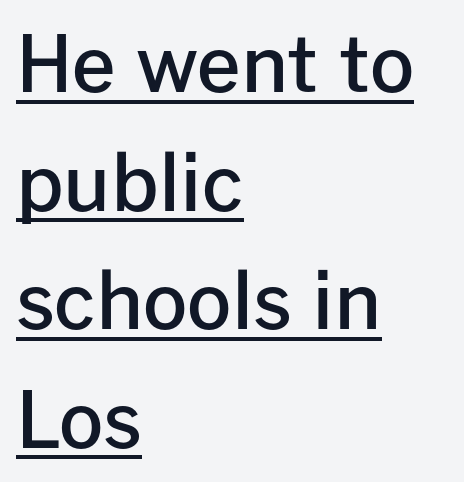
Q: Is the text bold? A: Semi-bold.
Q: Is the text italic (slanted)? A: No, it is upright.
Q: Is the typeface a serif or a sans-serif typeface? A: Sans-serif.
Q: Is the text underlined? A: Yes.
Q: How is the paragraph aligned? A: Left-aligned.
Q: Is the spacing between letters normal or unusually wide? A: Normal.
Q: Is the spacing between lines tight, normal or loose? A: Normal.
Q: Width (condensed, normal, or wide)? A: Normal.
Q: Stroke contrast? A: Low.
Q: x-height? A: Medium.
Q: Monospaced? A: No.
